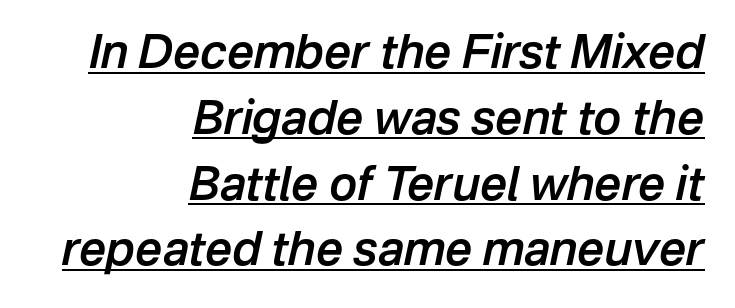
No extra tracking has been applied to these lines. Where is the straight margin? On the right. In designer terms, the underline attribute is active on this setting. Is this a fixed-width face? No — the glyphs have proportional, varying widths.
